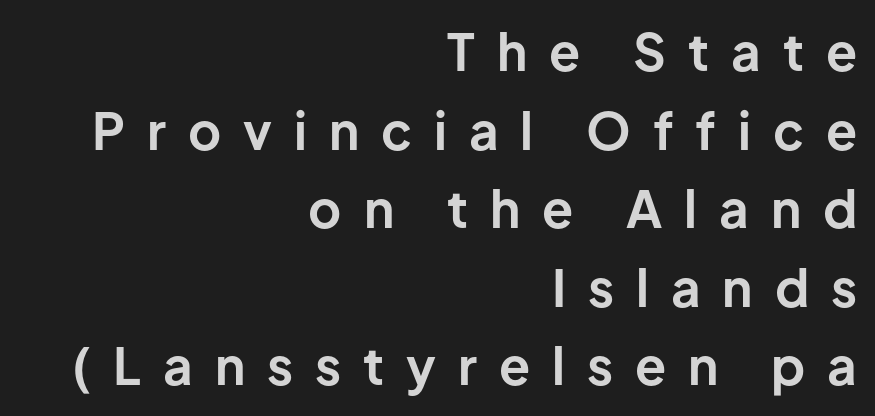
Q: Is the text bold? A: Yes.
Q: Is the text italic (slanted)? A: No, it is upright.
Q: Is the typeface a serif or a sans-serif typeface? A: Sans-serif.
Q: Is the text underlined? A: No.
Q: How is the paragraph aligned? A: Right-aligned.
Q: Is the spacing between letters normal or unusually wide? A: Unusually wide.
Q: Is the spacing between lines tight, normal or loose? A: Normal.
Q: Width (condensed, normal, or wide)? A: Normal.
Q: Stroke contrast? A: Low.
Q: x-height? A: Medium.
Q: Monospaced? A: No.
